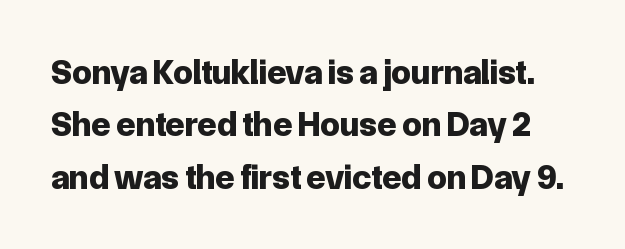
The image shows 35 px bold sans-serif type, upright; set normal line spacing (1.5x), normal letter spacing, not underlined; low stroke contrast and a medium x-height.
